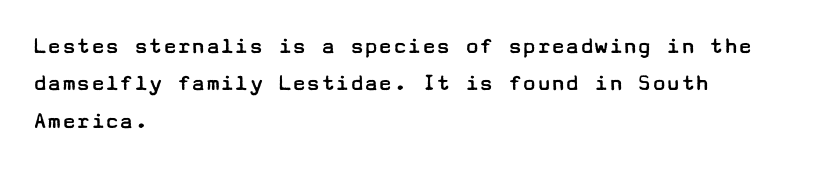
The image shows 24 px text type, upright; set left-aligned, normal line spacing (1.56x), normal letter spacing, not underlined.
